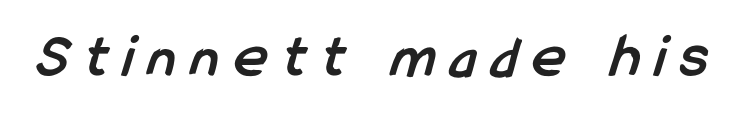
{"serif": "no", "bold": "yes", "weight": "semibold", "width": "condensed", "stroke_contrast": "low", "x_height": "medium", "monospaced": "no", "underline": "no", "letter_spacing": "wide", "letter_spacing_em": 0.25, "glyph_px": 62}
